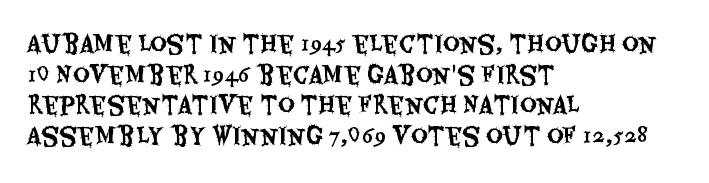
{"italic": "no", "underline": "no", "align": "left", "line_spacing": "normal", "line_spacing_ratio": 1.33, "letter_spacing": "normal", "letter_spacing_em": 0.0, "glyph_px": 23}
